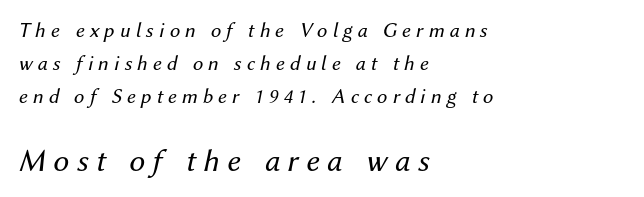
{"italic": "yes", "lean": "right", "slant_degrees": 12, "bold": "no", "weight": "regular", "width": "normal", "stroke_contrast": "medium", "x_height": "medium", "monospaced": "no", "underline": "no", "align": "left", "line_spacing": "normal", "line_spacing_ratio": 1.56, "letter_spacing": "wide", "letter_spacing_em": 0.24, "larger_block": "second", "size_ratio": 1.52, "glyph_px": 32}
